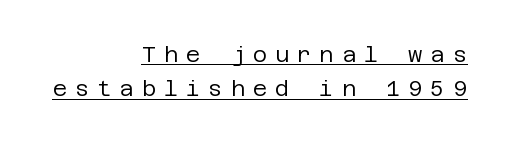
Q: Is the text bold? A: No.
Q: Is the text italic (slanted)? A: No, it is upright.
Q: Is the text underlined? A: Yes.
Q: How is the paragraph aligned? A: Right-aligned.
Q: Is the spacing between letters normal or unusually wide? A: Unusually wide.
Q: Is the spacing between lines tight, normal or loose? A: Normal.
